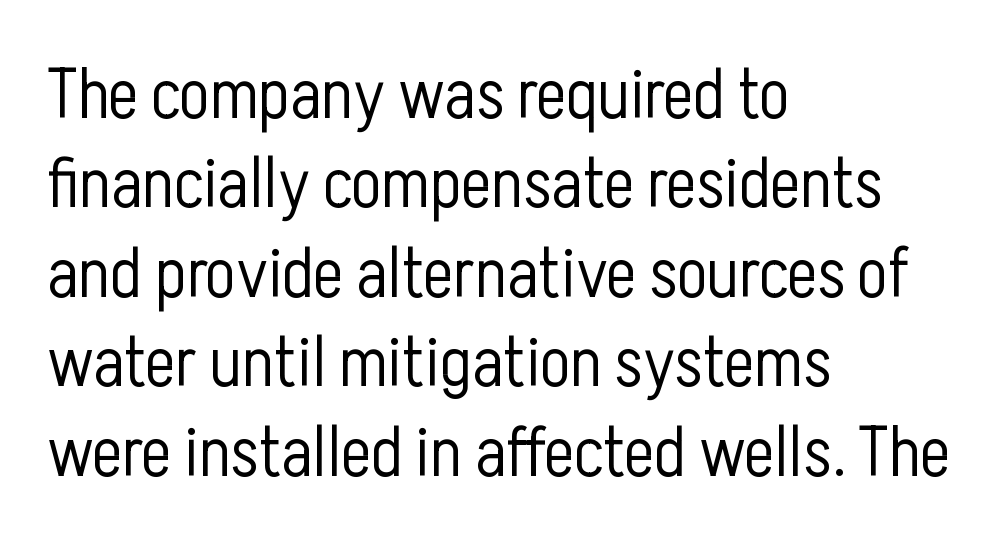
This sample has the flowing, uneven cadence of proportional lettering. Is the letter spacing exaggerated? No — it looks like the ordinary default. The font sits on the lighter half of the weight spectrum, regular included. The axis of the letterforms is exactly vertical.
